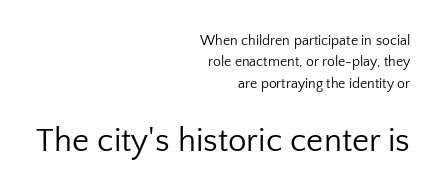
The image shows 33 px regular-weight sans-serif type, upright; set right-aligned, normal line spacing (1.52x), normal letter spacing, not underlined; the second (bottom) block is 2.36x larger; low stroke contrast and a medium x-height.
